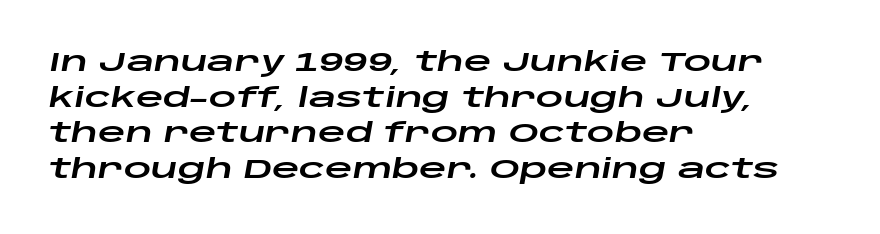
Q: Is the text italic (slanted)? A: Yes, it leans right by about 10 degrees.
Q: Is the text underlined? A: No.
Q: How is the paragraph aligned? A: Left-aligned.
Q: Is the spacing between letters normal or unusually wide? A: Normal.
Q: Is the spacing between lines tight, normal or loose? A: Normal.
